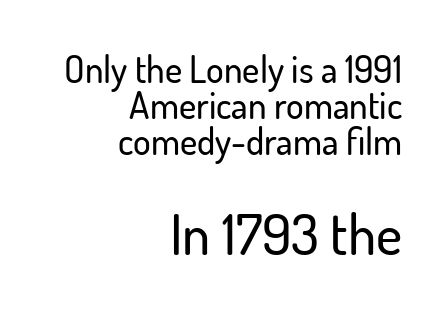
{"serif": "no", "italic": "no", "width": "normal", "stroke_contrast": "low", "x_height": "small", "monospaced": "no", "underline": "no", "align": "right", "line_spacing": "tight", "line_spacing_ratio": 0.97, "letter_spacing": "normal", "letter_spacing_em": 0.0, "larger_block": "second", "size_ratio": 1.51, "glyph_px": 56}
